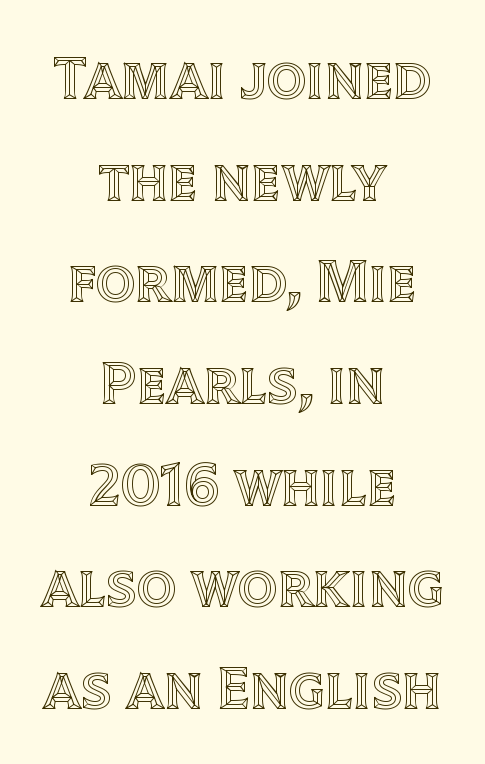
{"italic": "no", "width": "normal", "x_height": "large", "monospaced": "no", "underline": "no", "align": "center", "line_spacing": "normal", "line_spacing_ratio": 1.64, "letter_spacing": "normal", "letter_spacing_em": 0.0, "glyph_px": 62}
